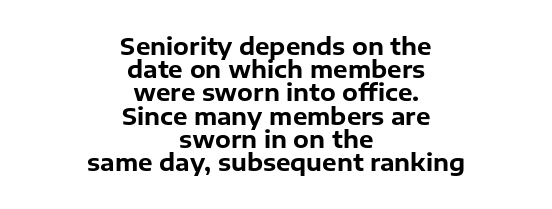
{"italic": "no", "bold": "yes", "underline": "no", "align": "center", "line_spacing": "tight", "line_spacing_ratio": 1.01, "letter_spacing": "normal", "letter_spacing_em": 0.0, "glyph_px": 23}
